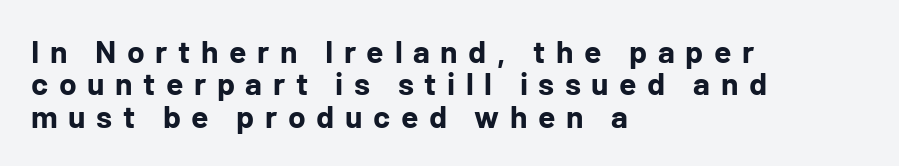
Reading down the column, the eye jumps only a short way to each next line. Nope, no serifs anywhere on these letters. Designer's note — italics off, roman on. The face used here is rendered with a markedly widened letterfit. Typesetter's note: full bold, strokes at maximum text heaviness.
